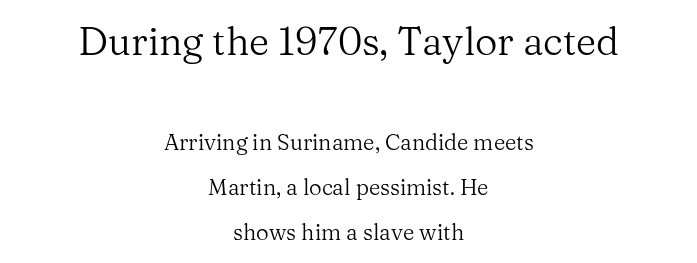
Q: Is the text bold? A: No.
Q: Is the text italic (slanted)? A: No, it is upright.
Q: Is the typeface a serif or a sans-serif typeface? A: Serif.
Q: Is the text underlined? A: No.
Q: How is the paragraph aligned? A: Centered.
Q: Is the spacing between letters normal or unusually wide? A: Normal.
Q: Is the spacing between lines tight, normal or loose? A: Loose.
Q: Which block of text is set in a larger size, the first (top) or the second (bottom)? A: The first (top) one.
Q: Width (condensed, normal, or wide)? A: Normal.
Q: Stroke contrast? A: Medium.
Q: x-height? A: Medium.
Q: Monospaced? A: No.
